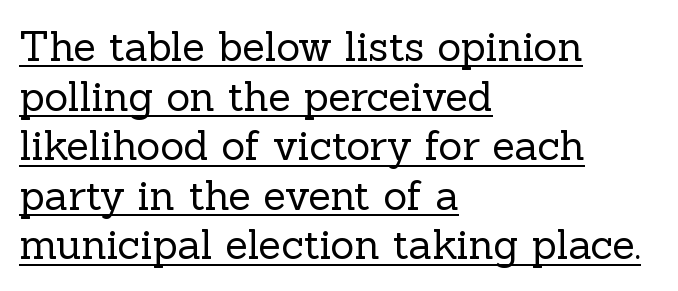
The image shows 41 px regular-weight serif type, upright; set left-aligned, line spacing 1.21x, normal letter spacing, underlined; a medium x-height.
